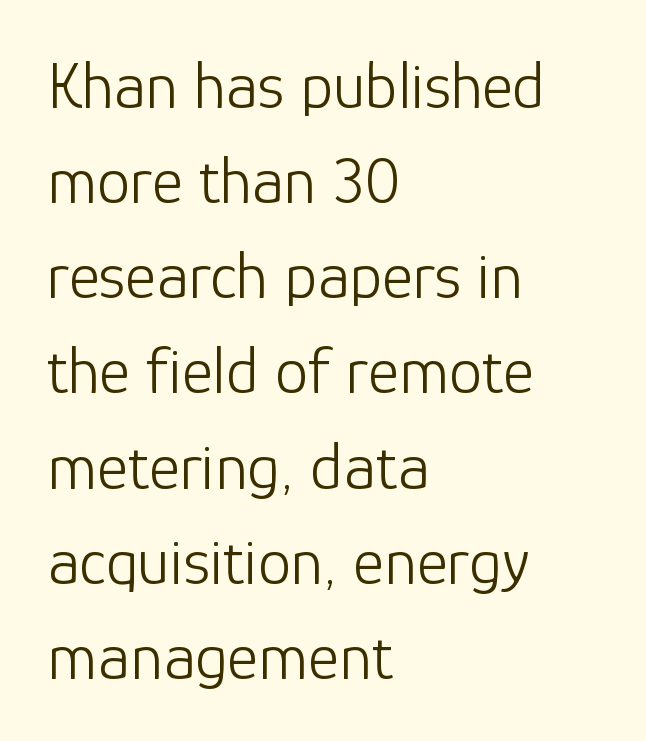
The image shows 67 px light sans-serif type, upright; set left-aligned, normal line spacing (1.42x), normal letter spacing, not underlined; low stroke contrast and a medium x-height.
